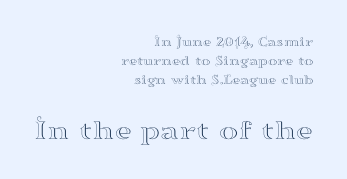
Q: Is the text italic (slanted)? A: No, it is upright.
Q: Is the typeface a serif or a sans-serif typeface? A: Serif.
Q: Is the text underlined? A: No.
Q: How is the paragraph aligned? A: Right-aligned.
Q: Is the spacing between letters normal or unusually wide? A: Normal.
Q: Is the spacing between lines tight, normal or loose? A: Normal.
Q: Which block of text is set in a larger size, the first (top) or the second (bottom)? A: The second (bottom) one.
Q: Width (condensed, normal, or wide)? A: Wide.
Q: Stroke contrast? A: High.
Q: x-height? A: Small.
Q: Monospaced? A: No.
